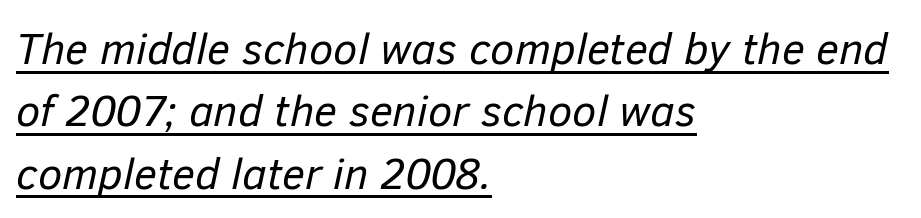
The image shows 44 px regular-weight type, italic (leaning right); set left-aligned, normal line spacing (1.42x), normal letter spacing, underlined; low stroke contrast and a medium x-height.
